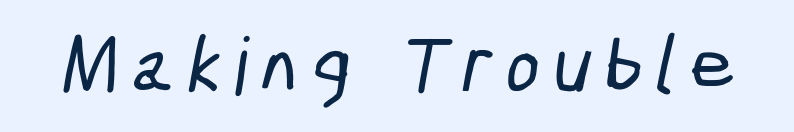
{"serif": "no", "width": "condensed", "stroke_contrast": "low", "x_height": "medium", "monospaced": "no", "underline": "no", "glyph_px": 80}
